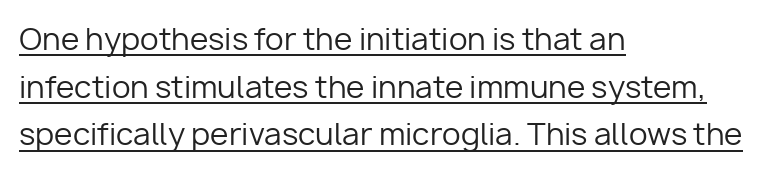
The image shows 30 px regular-weight sans-serif type, upright; set left-aligned, normal line spacing (1.59x), normal letter spacing, underlined; low stroke contrast and a medium x-height.
